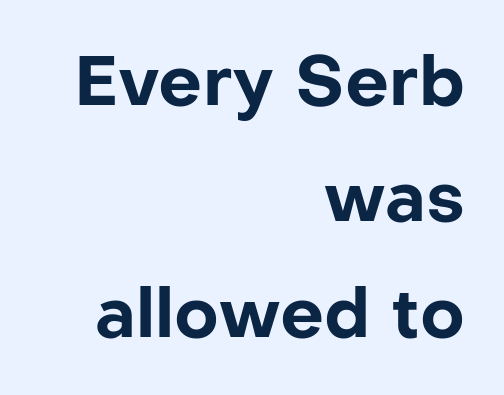
The leading is moderate, giving the passage an even texture. Spacing verdict: proportional, widths tailored to each character. The gaps between neighbouring characters are ordinary and unremarkable. Heavy, bold letterforms. The glyphs in this specimen are sans serif.
